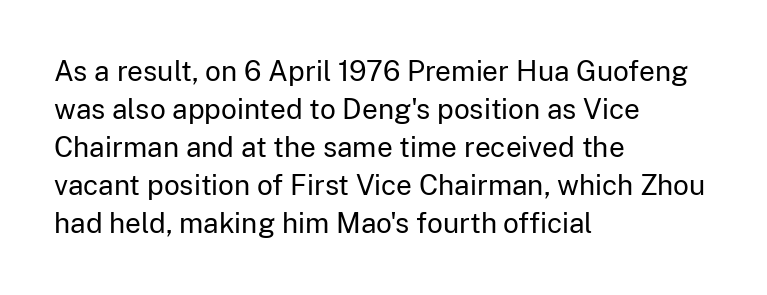
{"serif": "no", "italic": "no", "bold": "no", "weight": "regular", "width": "normal", "stroke_contrast": "low", "x_height": "medium", "monospaced": "no", "underline": "no", "align": "left", "line_spacing": "normal", "line_spacing_ratio": 1.36, "letter_spacing": "normal", "letter_spacing_em": 0.0, "glyph_px": 28}
